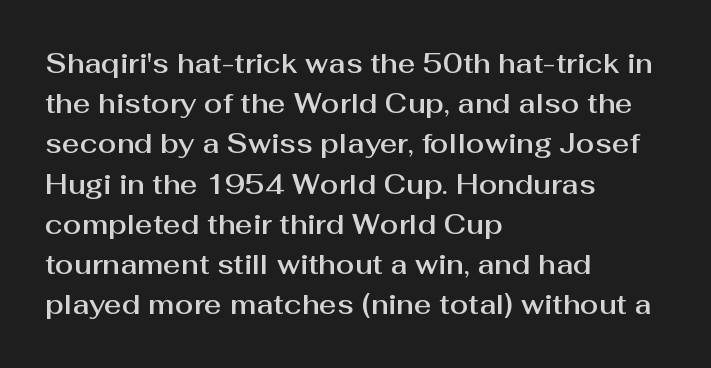
The image shows 27 px text type, upright; set left-aligned, normal line spacing (1.49x), normal letter spacing, not underlined.
